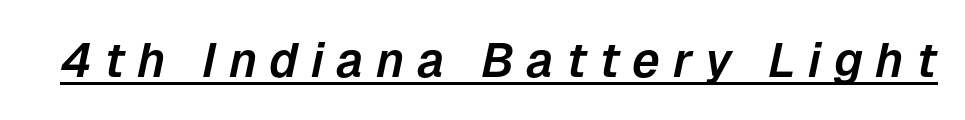
A typographer would call this underscored text. Spacing verdict: proportional, widths tailored to each character. Slanted lettering throughout. Tracking value appears strongly positive — letters spread wide.
